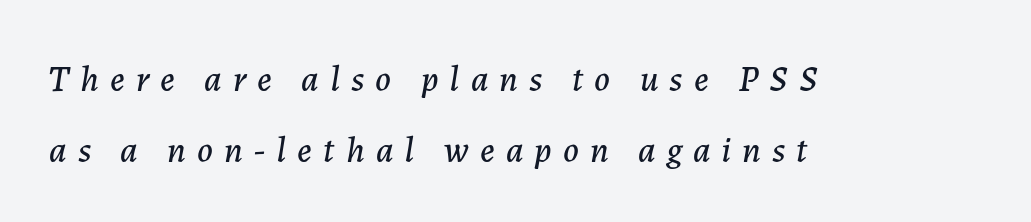
{"italic": "yes", "lean": "right", "slant_degrees": 7, "width": "normal", "stroke_contrast": "low", "x_height": "medium", "monospaced": "no", "underline": "no", "align": "left", "line_spacing": "loose", "line_spacing_ratio": 1.97, "letter_spacing": "wide", "letter_spacing_em": 0.31, "glyph_px": 36}
